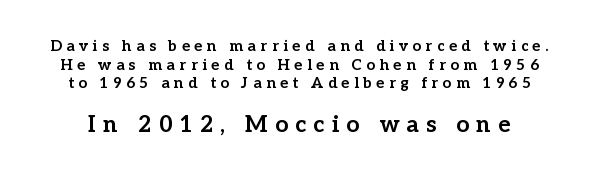
Q: Is the text bold? A: Yes.
Q: Is the text italic (slanted)? A: No, it is upright.
Q: Is the text underlined? A: No.
Q: Is the spacing between letters normal or unusually wide? A: Unusually wide.
Q: Which block of text is set in a larger size, the first (top) or the second (bottom)? A: The second (bottom) one.
